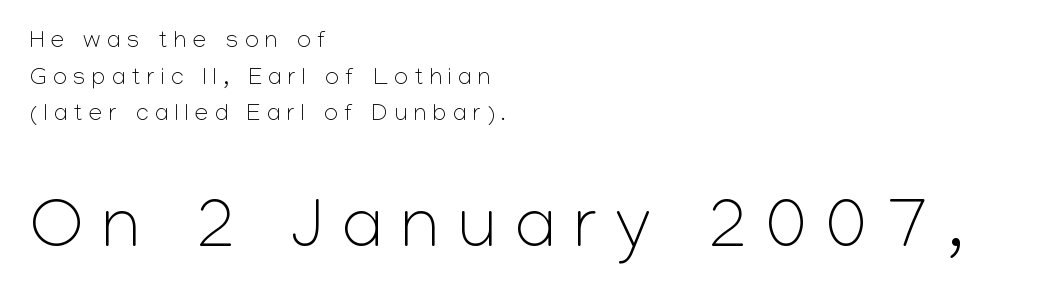
Q: Is the text bold? A: No.
Q: Is the text italic (slanted)? A: No, it is upright.
Q: Is the typeface a serif or a sans-serif typeface? A: Sans-serif.
Q: Is the text underlined? A: No.
Q: How is the paragraph aligned? A: Left-aligned.
Q: Is the spacing between letters normal or unusually wide? A: Unusually wide.
Q: Is the spacing between lines tight, normal or loose? A: Normal.
Q: Which block of text is set in a larger size, the first (top) or the second (bottom)? A: The second (bottom) one.
Q: Width (condensed, normal, or wide)? A: Normal.
Q: Stroke contrast? A: Low.
Q: x-height? A: Medium.
Q: Monospaced? A: No.
